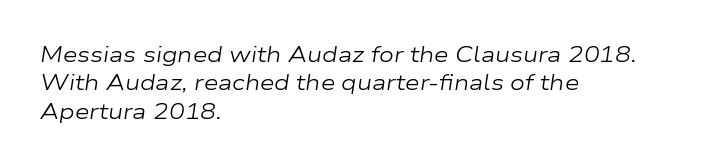
The weight tops out at a normal text grade. Tracking value appears to be zero — textbook default spacing. These lines sit exactly where default settings would place them. Anything drawn beneath the words? Only blank space.
